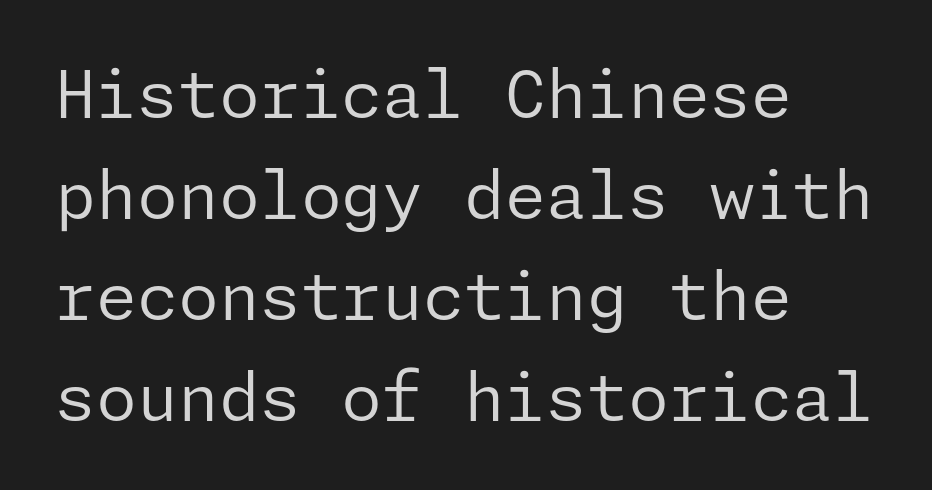
The image shows 66 px regular-weight sans-serif type, upright; set left-aligned, normal line spacing (1.53x), normal letter spacing, not underlined; low stroke contrast and a medium x-height.
